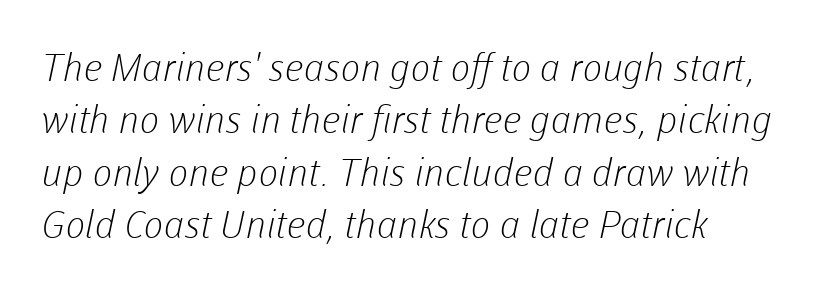
The image shows 38 px light sans-serif type; set left-aligned, normal line spacing (1.38x), normal letter spacing, not underlined; low stroke contrast and a medium x-height.
